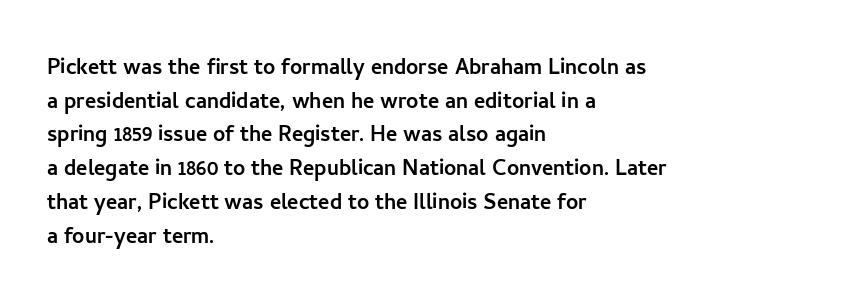
The image shows 27 px text type, upright; set left-aligned, normal line spacing (1.25x), normal letter spacing, not underlined.
